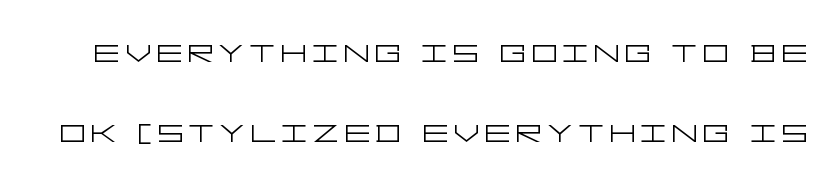
The image shows 41 px light, wide sans-serif type, upright; set loose line spacing (1.96x), not underlined; low stroke contrast and a large x-height.
